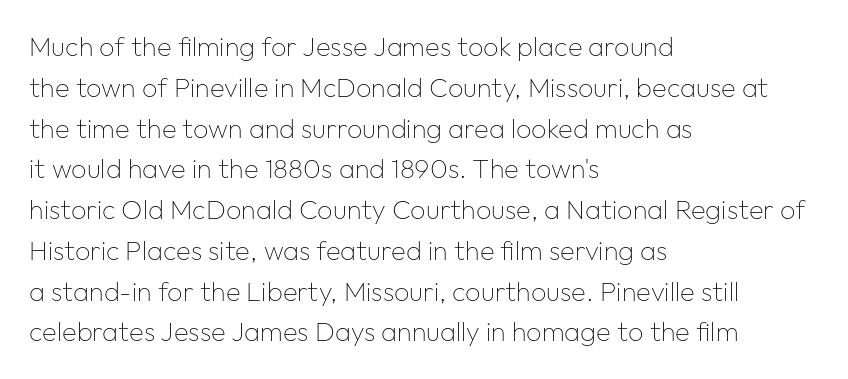
{"italic": "no", "bold": "no", "underline": "no", "align": "left", "line_spacing": "normal", "line_spacing_ratio": 1.51, "letter_spacing": "normal", "letter_spacing_em": 0.0, "glyph_px": 27}
